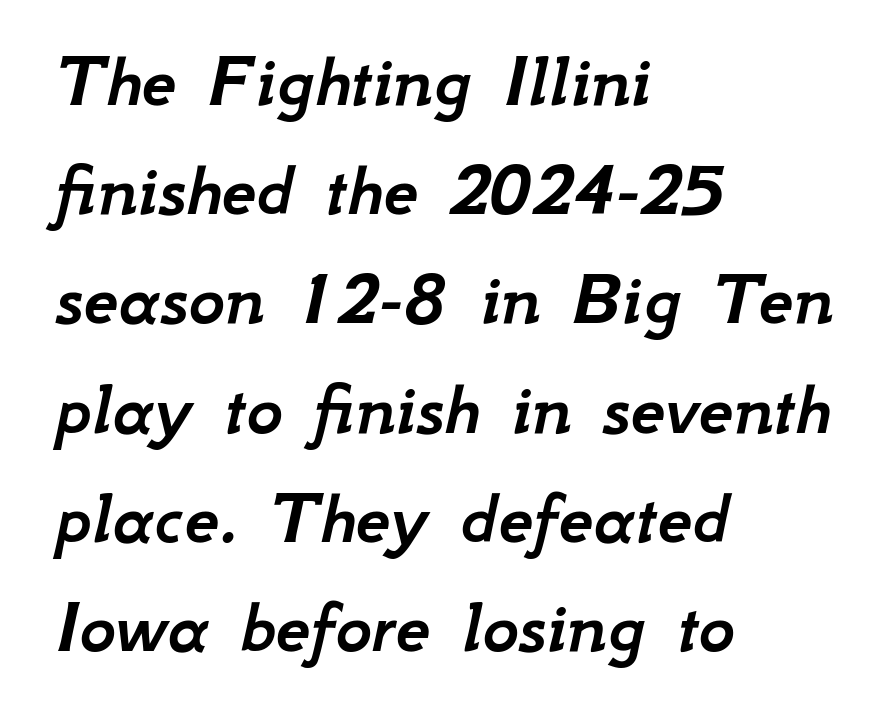
The image shows 78 px text type, italic (leaning right); set left-aligned, normal line spacing (1.4x), normal letter spacing, not underlined; low stroke contrast and a small x-height.
